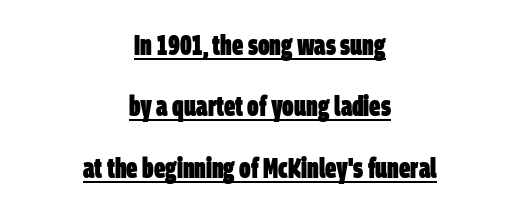
This sample is center-justified, so both line endings float freely. The words here are underlined. Proportional: the letters do not fall into vertical columns. How would I describe the line gaps? Wide and relaxed. The designer went with a sans here, leaving each stem footless.
